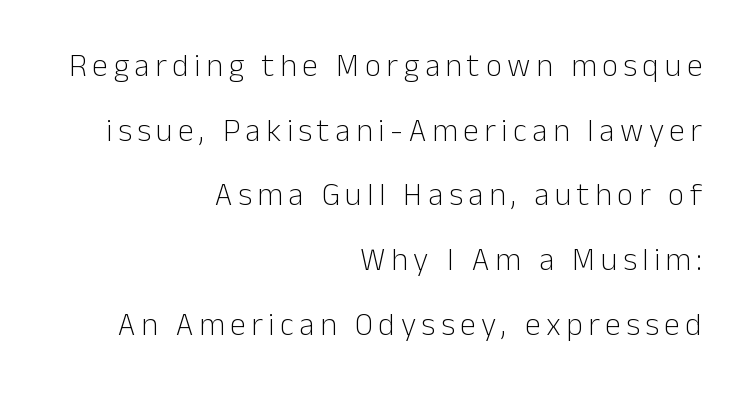
{"serif": "no", "italic": "no", "bold": "no", "weight": "light", "width": "normal", "stroke_contrast": "low", "x_height": "medium", "monospaced": "no", "underline": "no", "align": "right", "line_spacing": "loose", "line_spacing_ratio": 2.02, "glyph_px": 32}
